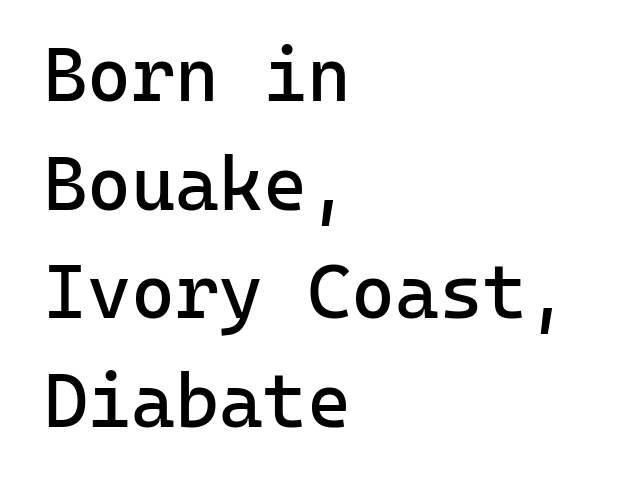
If you drew a line through each stem, it would be perfectly vertical. To sum up the face: it is a sans, with no serifs. Decoration check: the copy has no underline. Does the copy run flush right? No — it runs flush left. Do the characters align in a grid? Yes, the font is monospaced.
